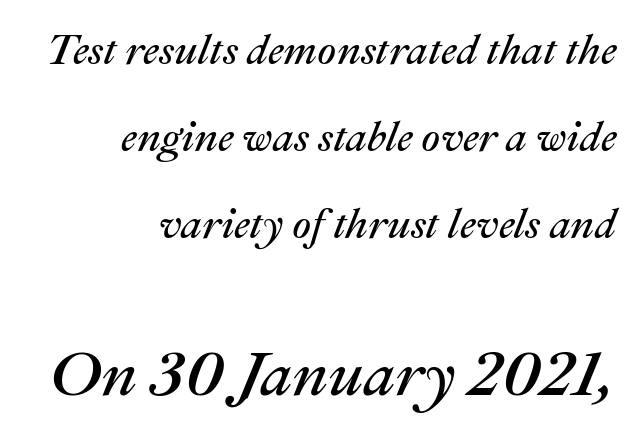
Character widths vary here, with narrow letters taking less room than wide ones. Character size in the trailing block exceeds that of the leading block. The paragraph shown leans on its right margin. Underlining? Definitely not there. No heavy texture on the line: the type isn't bold.
